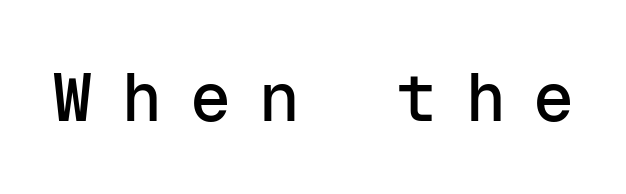
Q: Is the text italic (slanted)? A: No, it is upright.
Q: Is the typeface a serif or a sans-serif typeface? A: Sans-serif.
Q: Is the text underlined? A: No.
Q: Is the spacing between letters normal or unusually wide? A: Unusually wide.
Q: Width (condensed, normal, or wide)? A: Normal.
Q: Stroke contrast? A: Low.
Q: x-height? A: Medium.
Q: Monospaced? A: Yes.
